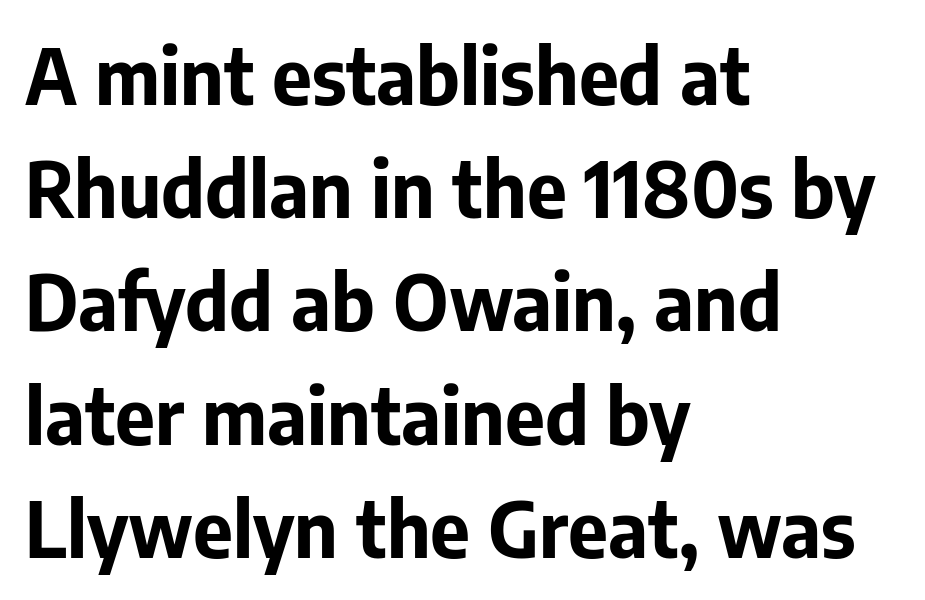
{"serif": "no", "italic": "no", "bold": "yes", "weight": "bold", "width": "normal", "stroke_contrast": "low", "x_height": "medium", "monospaced": "no", "underline": "no", "align": "left", "line_spacing": "normal", "line_spacing_ratio": 1.47, "letter_spacing": "normal", "letter_spacing_em": 0.0, "glyph_px": 77}
